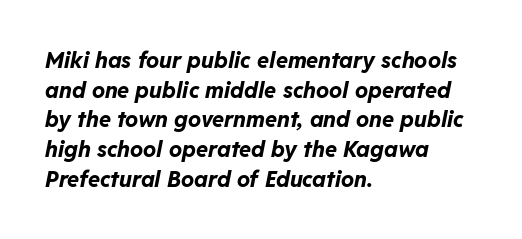
{"italic": "yes", "lean": "right", "slant_degrees": 11, "bold": "yes", "underline": "no", "align": "left", "line_spacing": "normal", "line_spacing_ratio": 1.35, "letter_spacing": "normal", "letter_spacing_em": 0.0, "glyph_px": 22}
